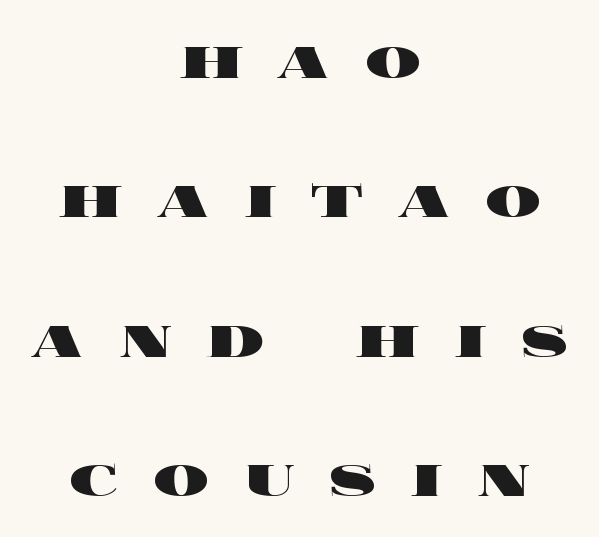
{"italic": "no", "bold": "yes", "weight": "heavy", "width": "wide", "x_height": "large", "monospaced": "no", "underline": "no", "align": "center", "line_spacing": "loose", "line_spacing_ratio": 2.02, "letter_spacing": "wide", "letter_spacing_em": 0.5, "glyph_px": 69}
